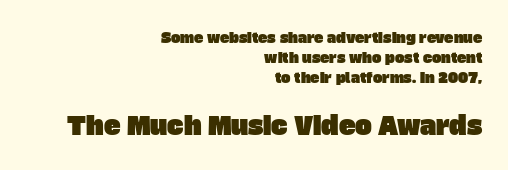
One glance says typical: line gaps are just what's usual. This sample uses plain, unmodified letter spacing. Of the two passages, the one underneath uses the larger point size. Teacher's note: observe the even right margin — that is flush-right alignment. Underlining? Definitely not there.
